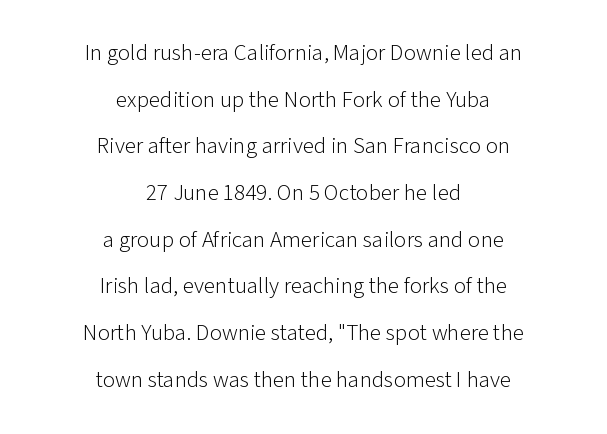
{"italic": "no", "bold": "no", "underline": "no", "align": "center", "line_spacing": "loose", "line_spacing_ratio": 2.03, "letter_spacing": "normal", "letter_spacing_em": 0.0, "glyph_px": 23}
